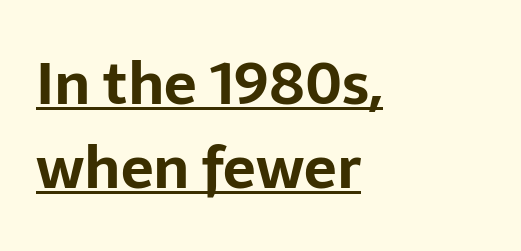
Q: Is the text bold? A: Yes.
Q: Is the text italic (slanted)? A: No, it is upright.
Q: Is the typeface a serif or a sans-serif typeface? A: Sans-serif.
Q: Is the text underlined? A: Yes.
Q: How is the paragraph aligned? A: Left-aligned.
Q: Is the spacing between letters normal or unusually wide? A: Normal.
Q: Is the spacing between lines tight, normal or loose? A: Normal.
Q: Width (condensed, normal, or wide)? A: Normal.
Q: Stroke contrast? A: Low.
Q: x-height? A: Medium.
Q: Monospaced? A: No.
